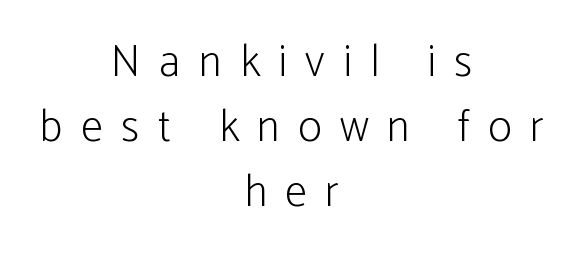
The image shows 45 px light, condensed sans-serif type, upright; set centered, normal line spacing (1.45x), unusually wide letter spacing (+0.41 em), not underlined; low stroke contrast and a medium x-height.
